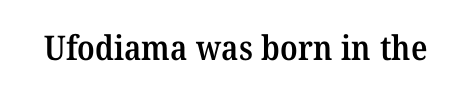
Observe the serifs anchoring each vertical stroke in this sample. The face used here is rendered with its standard letterfit. Varying glyph widths throughout — classic text-font behaviour. This rendering features lettering with no underline. Firm but not heavy-handed strokes: this text is semibold.
